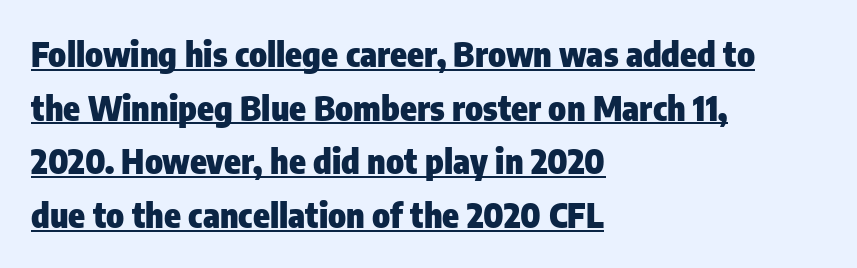
{"serif": "no", "italic": "no", "bold": "yes", "weight": "heavy", "width": "condensed", "stroke_contrast": "low", "x_height": "medium", "monospaced": "no", "underline": "yes", "align": "left", "line_spacing": "normal", "line_spacing_ratio": 1.58, "letter_spacing": "normal", "letter_spacing_em": 0.0, "glyph_px": 34}
